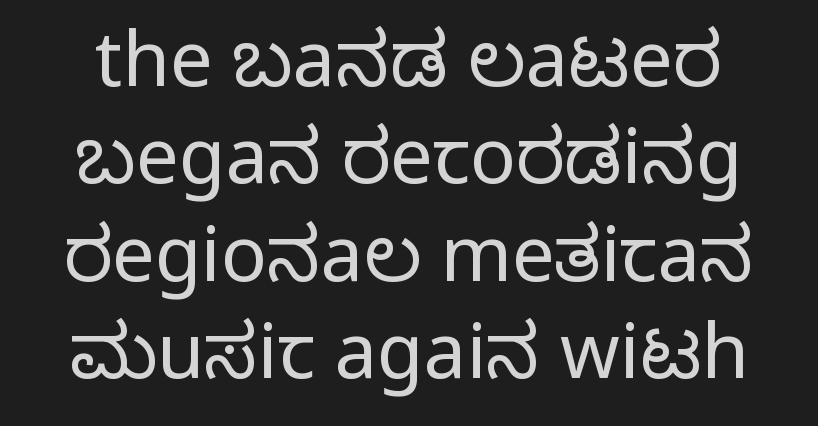
{"serif": "no", "italic": "no", "width": "condensed", "stroke_contrast": "medium", "monospaced": "no", "underline": "no", "align": "center", "line_spacing": "normal", "line_spacing_ratio": 1.28, "letter_spacing": "normal", "letter_spacing_em": 0.0, "glyph_px": 76}
